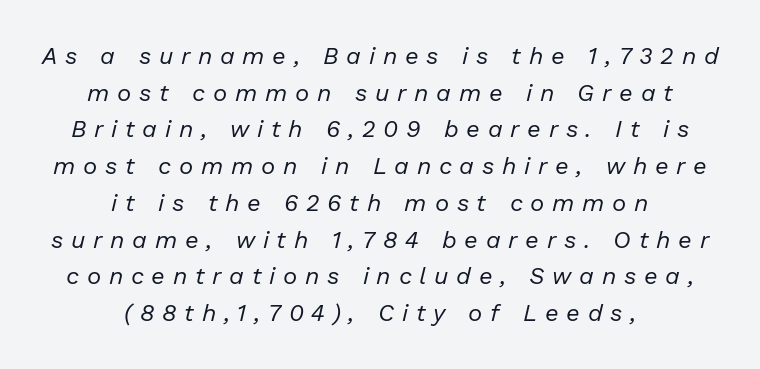
The image shows 24 px text type, italic (leaning right); set centered, normal line spacing (1.53x), unusually wide letter spacing (+0.32 em), not underlined.
